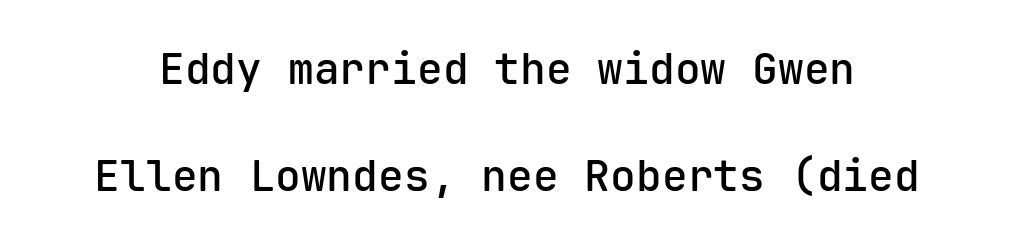
The image shows 43 px semibold sans-serif type, upright, monospaced; set loose line spacing (2.5x), normal letter spacing, not underlined; low stroke contrast and a medium x-height.
